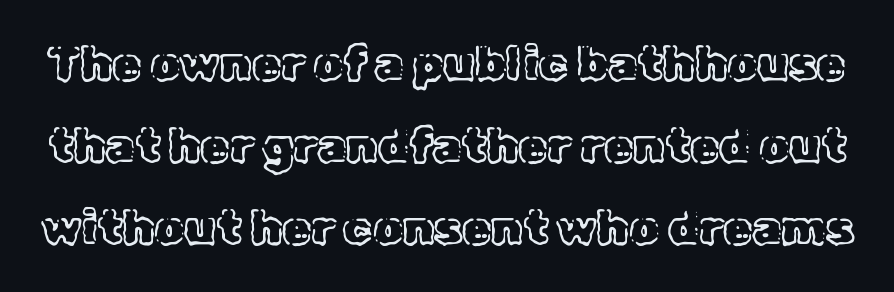
The image shows 47 px text type, upright; set line spacing 1.74x, normal letter spacing, not underlined; a medium x-height.
